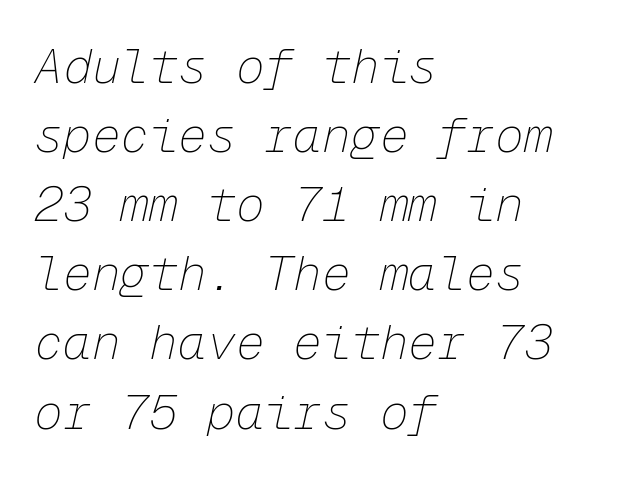
The image shows 48 px thin type, italic (leaning right), monospaced; set left-aligned, normal line spacing (1.44x), normal letter spacing, not underlined; low stroke contrast and a medium x-height.
